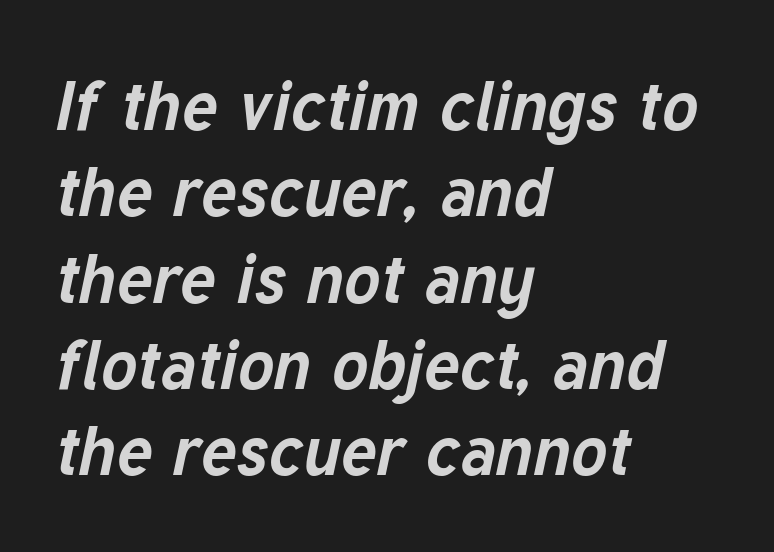
The image shows 68 px bold type, italic (leaning right); set left-aligned, normal line spacing (1.27x), normal letter spacing, not underlined; low stroke contrast and a medium x-height.
